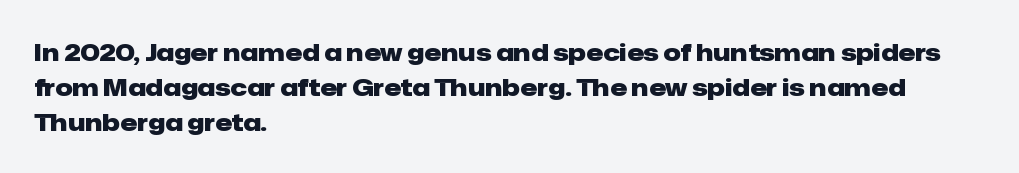
Q: Is the text bold? A: Yes.
Q: Is the text italic (slanted)? A: No, it is upright.
Q: Is the text underlined? A: No.
Q: How is the paragraph aligned? A: Left-aligned.
Q: Is the spacing between letters normal or unusually wide? A: Normal.
Q: Is the spacing between lines tight, normal or loose? A: Normal.
